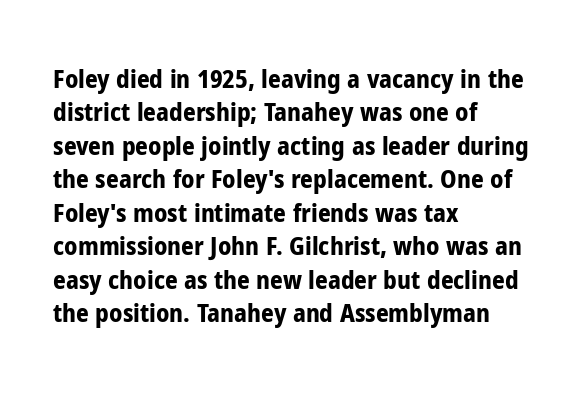
{"italic": "no", "bold": "yes", "underline": "no", "align": "left", "line_spacing": "normal", "line_spacing_ratio": 1.34, "letter_spacing": "normal", "letter_spacing_em": 0.0, "glyph_px": 25}
